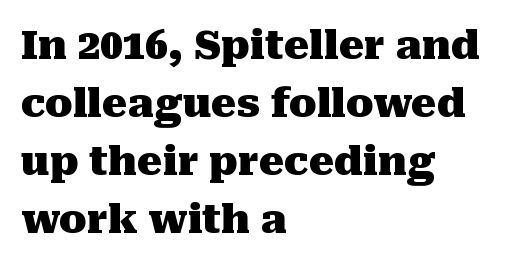
Notice how descenders clear the ascenders below comfortably — that's standard leading. Spacing verdict: proportional, widths tailored to each character. Each glyph is drawn with heavy, bold strokes. Vertical strokes here are truly vertical. Small tapered or slab feet sit at the stroke ends, so this counts as serif. Glance below the letters and you will spot only blank space.
